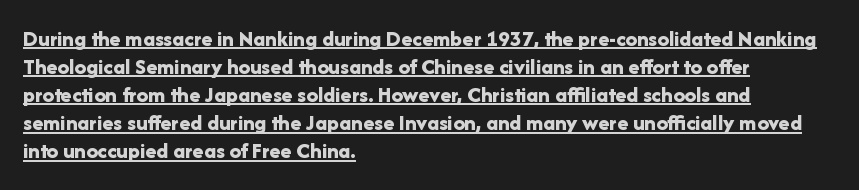
{"italic": "no", "bold": "yes", "underline": "yes", "align": "left", "line_spacing_ratio": 1.22, "letter_spacing": "normal", "letter_spacing_em": 0.0, "glyph_px": 23}
